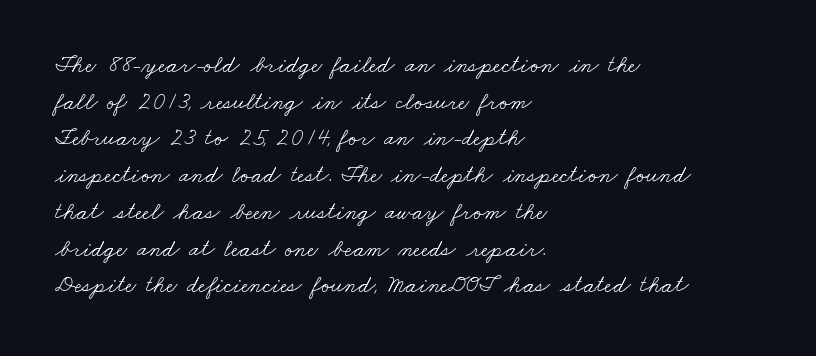
Spacing between characters is what you'd get straight out of the box. Where is the straight margin? On the left. These glyphs show unthickened strokes, regular width or finer. The rendering uses a moderate line-height, typical for paragraphs. The glyphs are unaccompanied by any horizontal stroke below them.
